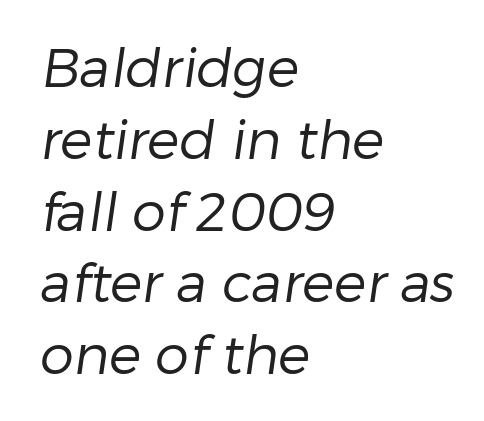
What kind of face is this? One without serifs — a sans. The strip under each line holds only bare page. The type is set solid horizontally, with unmodified tracking. What's the leading like? Ordinary, nothing unusual.
